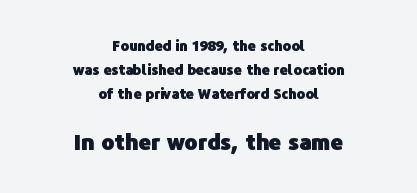
Q: Is the text bold? A: Yes.
Q: Is the text italic (slanted)? A: No, it is upright.
Q: Is the text underlined? A: No.
Q: How is the paragraph aligned? A: Centered.
Q: Is the spacing between letters normal or unusually wide? A: Normal.
Q: Which block of text is set in a larger size, the first (top) or the second (bottom)? A: The second (bottom) one.
